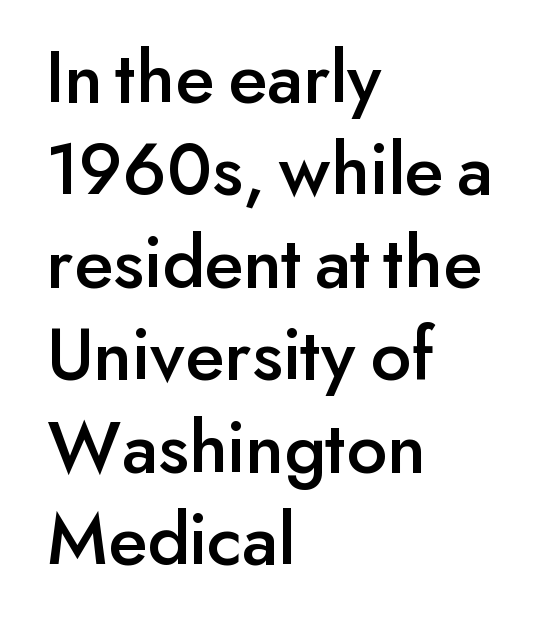
The strip under each line holds only bare page. Is this a fixed-width face? No — the glyphs have proportional, varying widths. Which margin do the lines hug? The left one — the right edge is uneven. Is this a sans? Yes — the strokes have no serifs.
